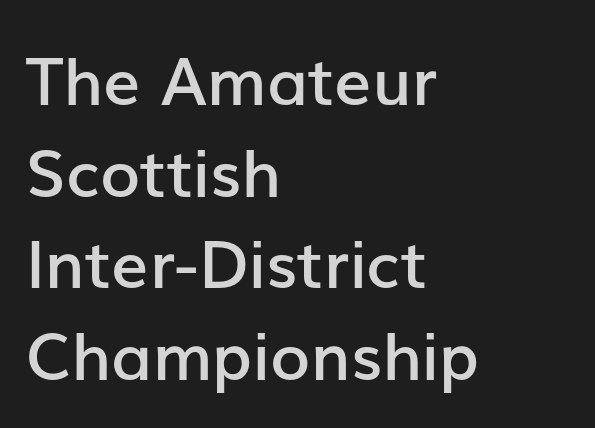
Q: Is the text bold? A: Semi-bold.
Q: Is the text italic (slanted)? A: No, it is upright.
Q: Is the typeface a serif or a sans-serif typeface? A: Sans-serif.
Q: Is the text underlined? A: No.
Q: How is the paragraph aligned? A: Left-aligned.
Q: Is the spacing between letters normal or unusually wide? A: Normal.
Q: Is the spacing between lines tight, normal or loose? A: Normal.
Q: Width (condensed, normal, or wide)? A: Normal.
Q: Stroke contrast? A: Low.
Q: x-height? A: Medium.
Q: Monospaced? A: No.
